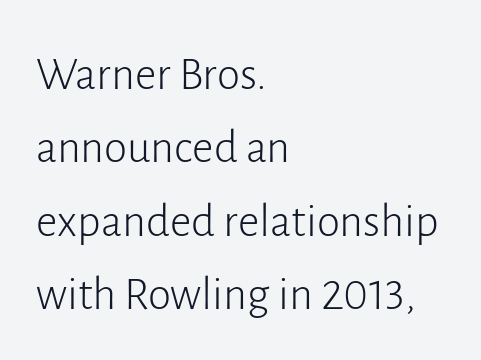
Q: Is the text bold? A: No.
Q: Is the text italic (slanted)? A: No, it is upright.
Q: Is the typeface a serif or a sans-serif typeface? A: Sans-serif.
Q: Is the text underlined? A: No.
Q: How is the paragraph aligned? A: Left-aligned.
Q: Is the spacing between letters normal or unusually wide? A: Normal.
Q: Is the spacing between lines tight, normal or loose? A: Normal.
Q: Width (condensed, normal, or wide)? A: Normal.
Q: Stroke contrast? A: Low.
Q: x-height? A: Medium.
Q: Monospaced? A: No.
